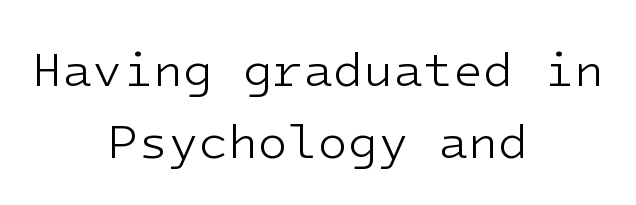
{"serif": "no", "italic": "no", "bold": "no", "weight": "light", "width": "normal", "stroke_contrast": "low", "x_height": "medium", "underline": "no", "align": "center", "line_spacing": "normal", "line_spacing_ratio": 1.46, "letter_spacing": "normal", "letter_spacing_em": 0.0, "glyph_px": 49}
